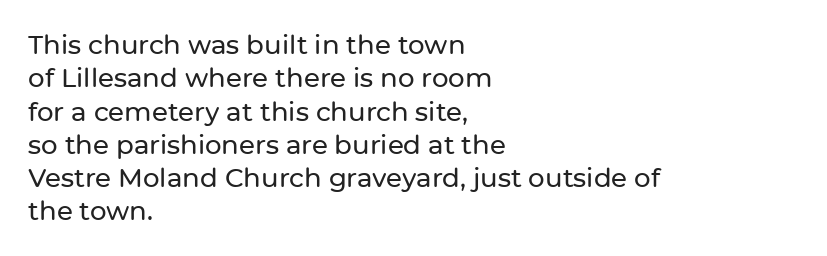
The image shows 26 px text type, upright; set left-aligned, normal line spacing (1.28x), normal letter spacing, not underlined.
